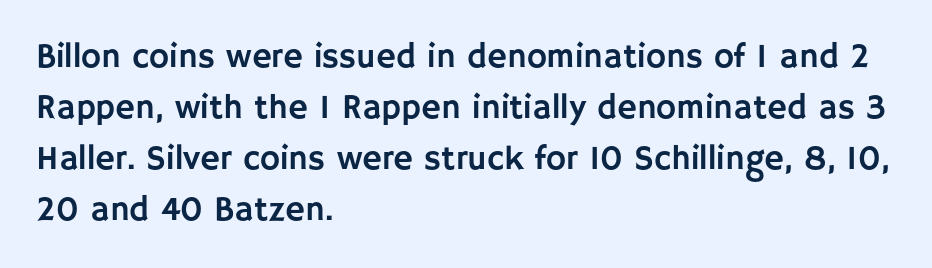
Serif or sans? Sans — the stroke terminals are bare. Leading: standard. Beneath every word, the page is bare. The font's upright variant was chosen for this text.
